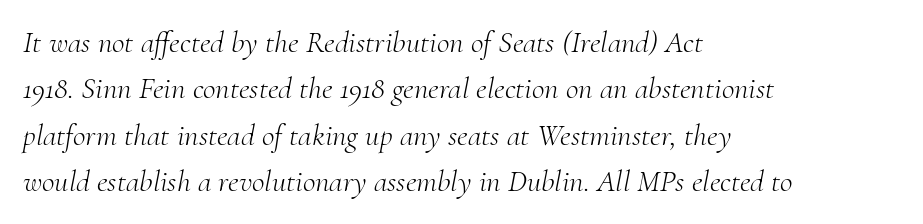
The image shows 31 px light serif type, italic (leaning right); set left-aligned, normal line spacing (1.5x), normal letter spacing, not underlined; medium stroke contrast and a small x-height.
